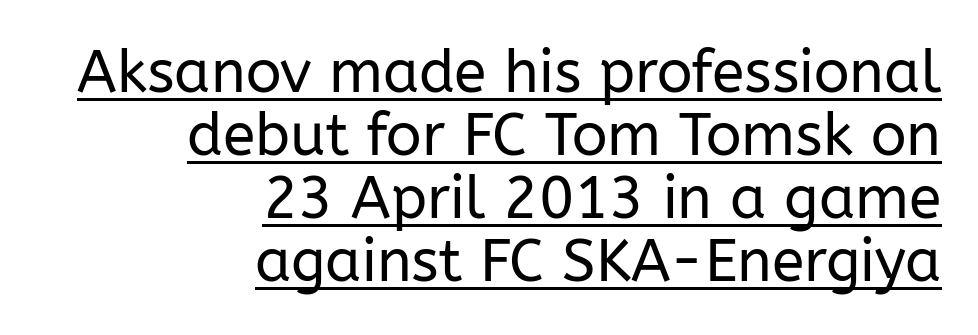
The image shows 59 px regular-weight sans-serif type, upright; set right-aligned, tight line spacing (1.07x), normal letter spacing, underlined; low stroke contrast and a medium x-height.
